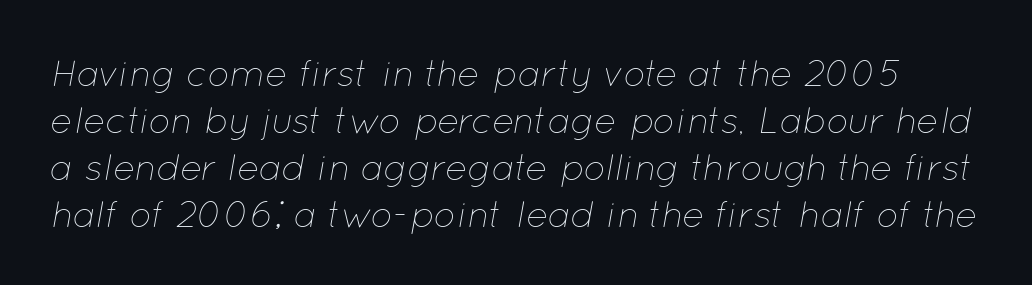
{"italic": "yes", "lean": "right", "slant_degrees": 12, "bold": "no", "weight": "thin", "width": "normal", "stroke_contrast": "low", "x_height": "medium", "monospaced": "no", "underline": "no", "line_spacing": "normal", "line_spacing_ratio": 1.27, "letter_spacing": "normal", "letter_spacing_em": 0.0, "glyph_px": 37}
